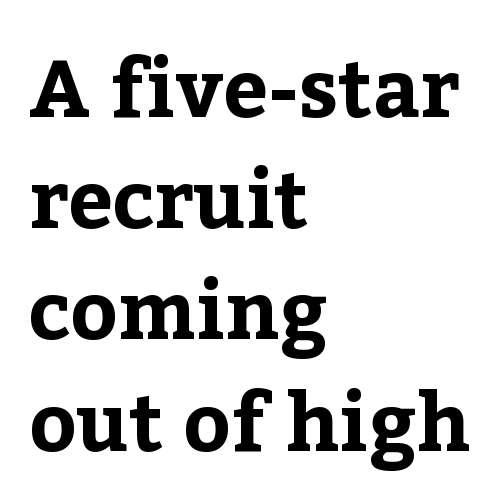
Q: Is the text bold? A: Yes.
Q: Is the text italic (slanted)? A: No, it is upright.
Q: Is the typeface a serif or a sans-serif typeface? A: Serif.
Q: Is the text underlined? A: No.
Q: How is the paragraph aligned? A: Left-aligned.
Q: Is the spacing between letters normal or unusually wide? A: Normal.
Q: Is the spacing between lines tight, normal or loose? A: Normal.
Q: Width (condensed, normal, or wide)? A: Normal.
Q: Stroke contrast? A: Low.
Q: x-height? A: Medium.
Q: Monospaced? A: No.
